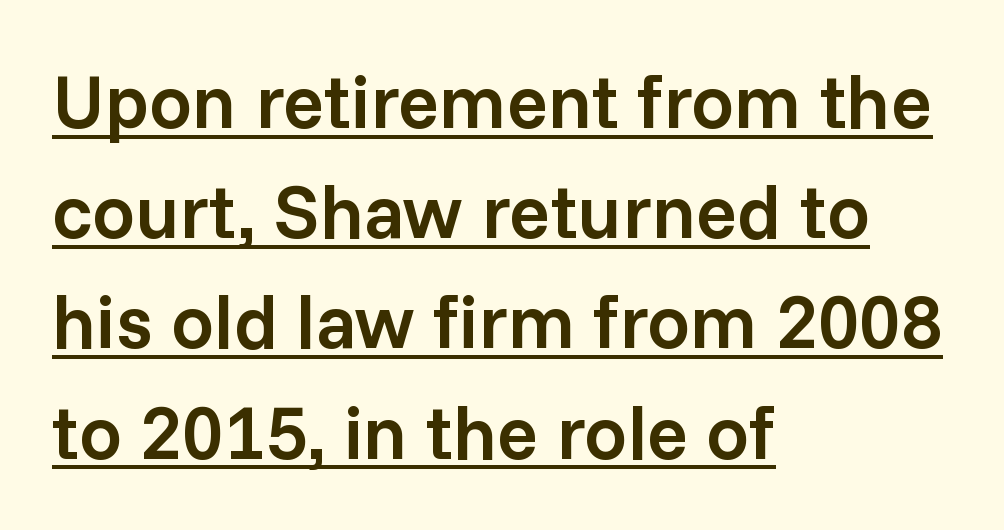
The image shows 76 px semibold sans-serif type, upright; set left-aligned, normal line spacing (1.45x), normal letter spacing, underlined; low stroke contrast and a medium x-height.
